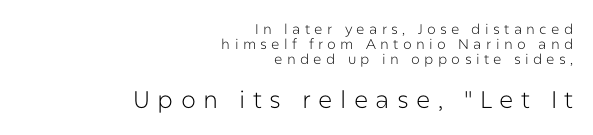
Q: Is the text bold? A: No.
Q: Is the text italic (slanted)? A: No, it is upright.
Q: Is the text underlined? A: No.
Q: How is the paragraph aligned? A: Right-aligned.
Q: Is the spacing between letters normal or unusually wide? A: Unusually wide.
Q: Is the spacing between lines tight, normal or loose? A: Tight.
Q: Which block of text is set in a larger size, the first (top) or the second (bottom)? A: The second (bottom) one.
